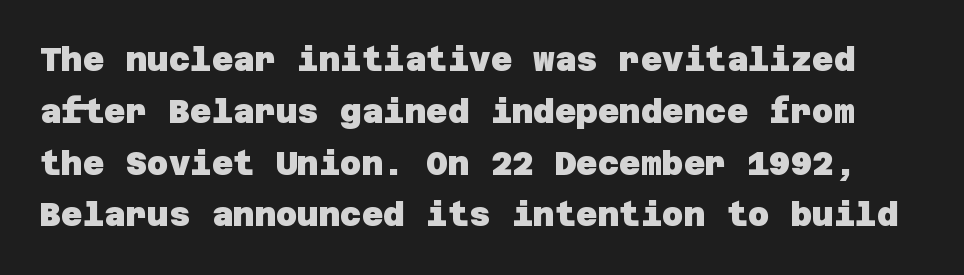
{"serif": "no", "bold": "yes", "weight": "heavy", "width": "normal", "stroke_contrast": "low", "x_height": "large", "underline": "no", "line_spacing": "normal", "line_spacing_ratio": 1.57, "letter_spacing": "normal", "letter_spacing_em": 0.0, "glyph_px": 33}
